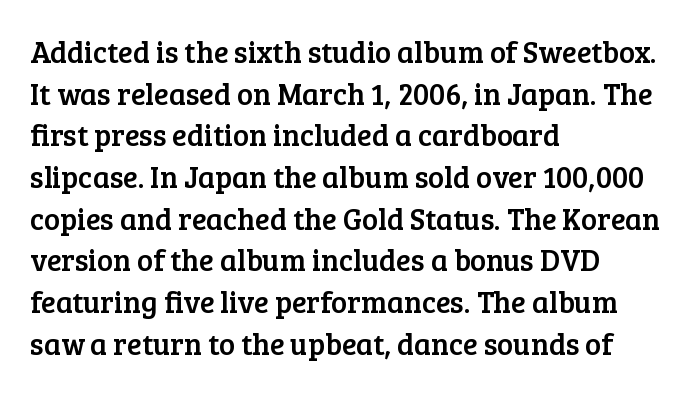
The leading is moderate, giving the passage an even texture. Ordinary non-slanted type is in use. Has an underline been added? It has not. Left-aligned paragraph, ragged on the right.
